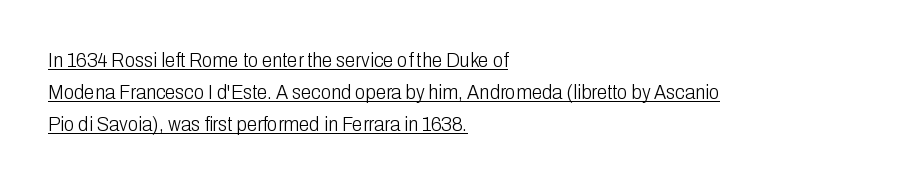
{"italic": "no", "bold": "no", "underline": "yes", "align": "left", "line_spacing": "normal", "line_spacing_ratio": 1.52, "letter_spacing": "normal", "letter_spacing_em": 0.0, "glyph_px": 21}
